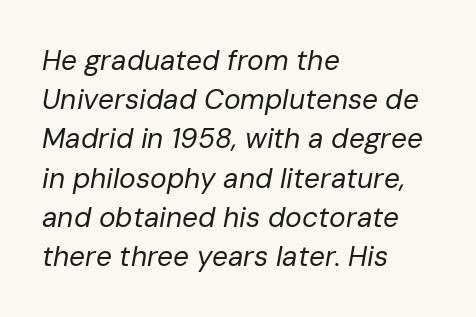
Q: Is the text bold? A: No.
Q: Is the text italic (slanted)? A: Yes, it leans right by about 10 degrees.
Q: Is the text underlined? A: No.
Q: How is the paragraph aligned? A: Left-aligned.
Q: Is the spacing between letters normal or unusually wide? A: Normal.
Q: Is the spacing between lines tight, normal or loose? A: Normal.
Q: Width (condensed, normal, or wide)? A: Normal.
Q: Stroke contrast? A: Low.
Q: x-height? A: Medium.
Q: Monospaced? A: No.
